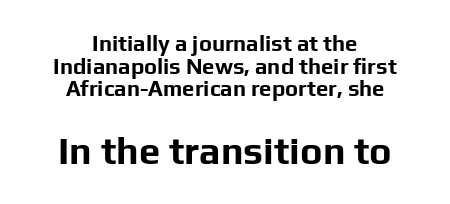
Descenders are the only things crossing below the line. To sum up the face: it is a sans, with no serifs. Block two is the big one; block one sits smaller above it. The passage shown is typed in a proportional face where columns would drift.
